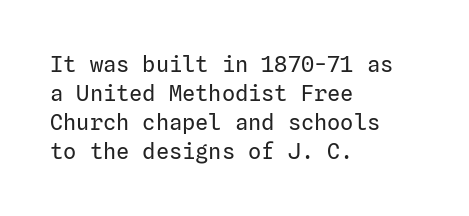
{"italic": "no", "bold": "no", "underline": "no", "align": "left", "line_spacing": "normal", "line_spacing_ratio": 1.32, "letter_spacing": "normal", "letter_spacing_em": 0.0, "glyph_px": 22}
